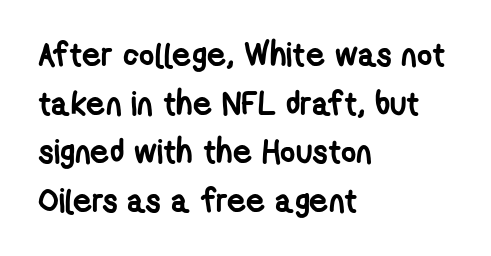
Each letter keeps its own natural width here, so spacing adapts to shape. Note: no serifs on the glyphs. Check the space under the baseline: it is left empty. Is the block centered? No — it sits flush against the left margin. Observe the ordinary spacing: letters are neighbours, not strangers. Caption: bold face, heavy strokes.
